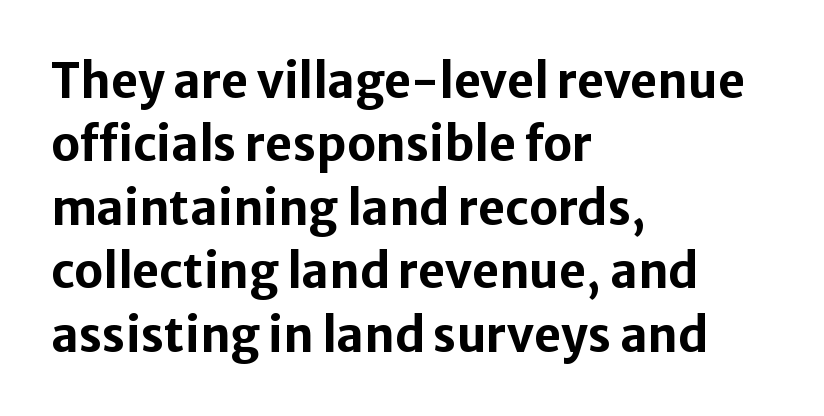
The image shows 47 px bold sans-serif type, upright; set left-aligned, normal line spacing (1.35x), normal letter spacing, not underlined; low stroke contrast and a medium x-height.
